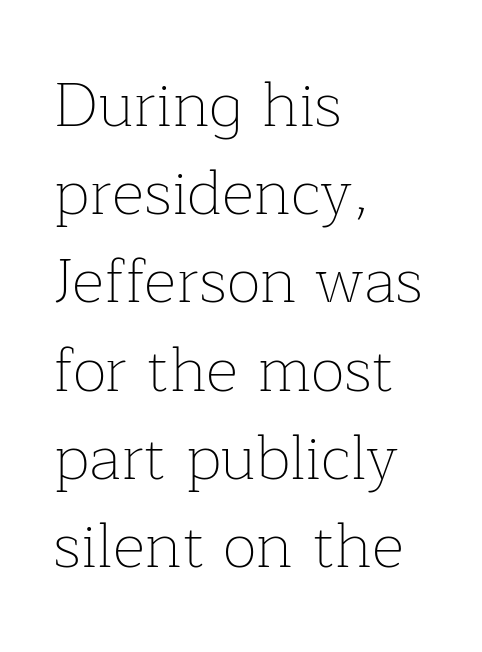
{"serif": "yes", "italic": "no", "bold": "no", "weight": "thin", "width": "normal", "stroke_contrast": "low", "x_height": "medium", "monospaced": "no", "underline": "no", "align": "left", "line_spacing": "normal", "line_spacing_ratio": 1.4, "letter_spacing": "normal", "letter_spacing_em": 0.0, "glyph_px": 63}
